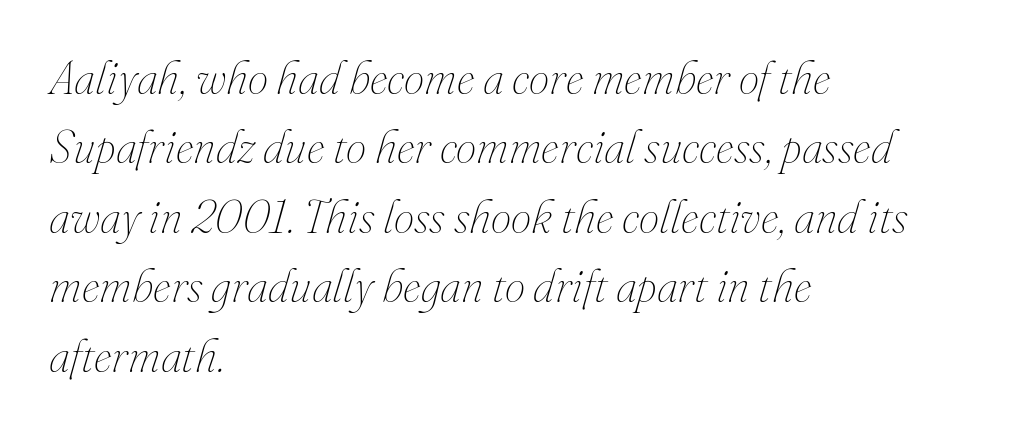
The image shows 46 px thin type, italic (leaning right); set left-aligned, normal line spacing (1.51x), normal letter spacing, not underlined; medium stroke contrast and a small x-height.
